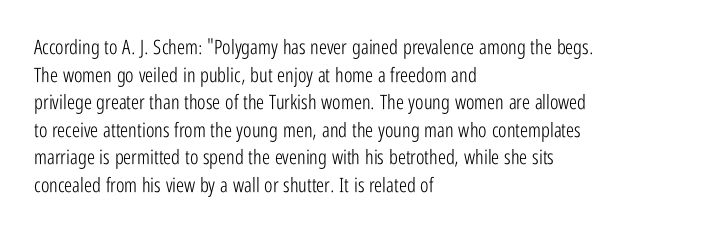
Q: Is the text bold? A: No.
Q: Is the text italic (slanted)? A: No, it is upright.
Q: Is the text underlined? A: No.
Q: How is the paragraph aligned? A: Left-aligned.
Q: Is the spacing between letters normal or unusually wide? A: Normal.
Q: Is the spacing between lines tight, normal or loose? A: Normal.
